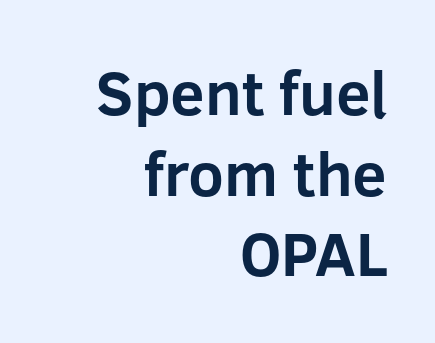
{"serif": "no", "italic": "no", "bold": "yes", "weight": "bold", "width": "normal", "stroke_contrast": "low", "x_height": "medium", "monospaced": "no", "underline": "no", "align": "right", "line_spacing": "normal", "line_spacing_ratio": 1.3, "letter_spacing": "normal", "letter_spacing_em": 0.0, "glyph_px": 62}
